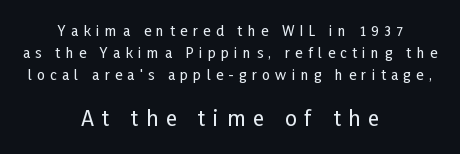
Q: Is the text italic (slanted)? A: No, it is upright.
Q: Is the text underlined? A: No.
Q: How is the paragraph aligned? A: Centered.
Q: Is the spacing between letters normal or unusually wide? A: Unusually wide.
Q: Is the spacing between lines tight, normal or loose? A: Normal.
Q: Which block of text is set in a larger size, the first (top) or the second (bottom)? A: The second (bottom) one.
